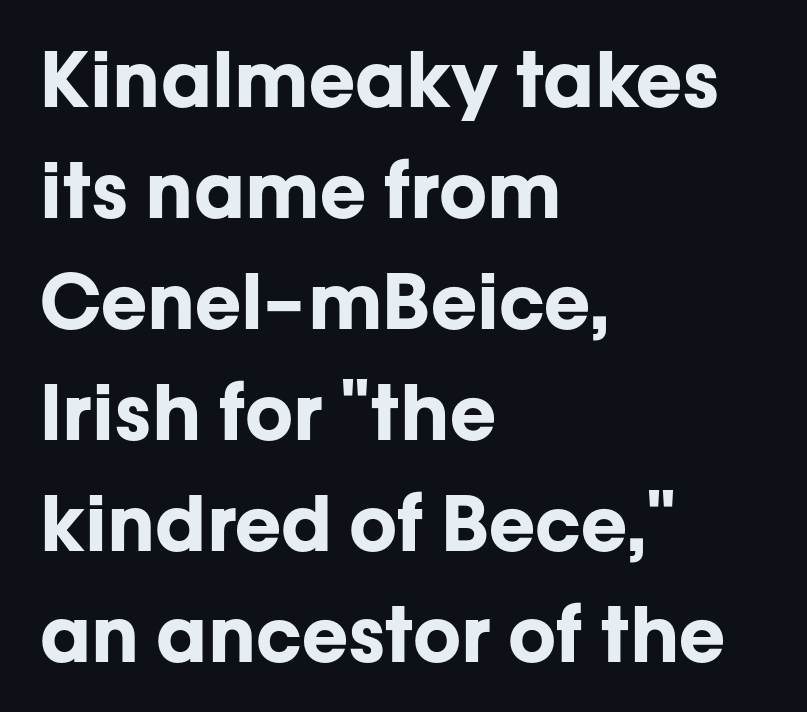
The image shows 76 px bold sans-serif type, upright; set left-aligned, normal line spacing (1.46x), normal letter spacing, not underlined; low stroke contrast and a medium x-height.
